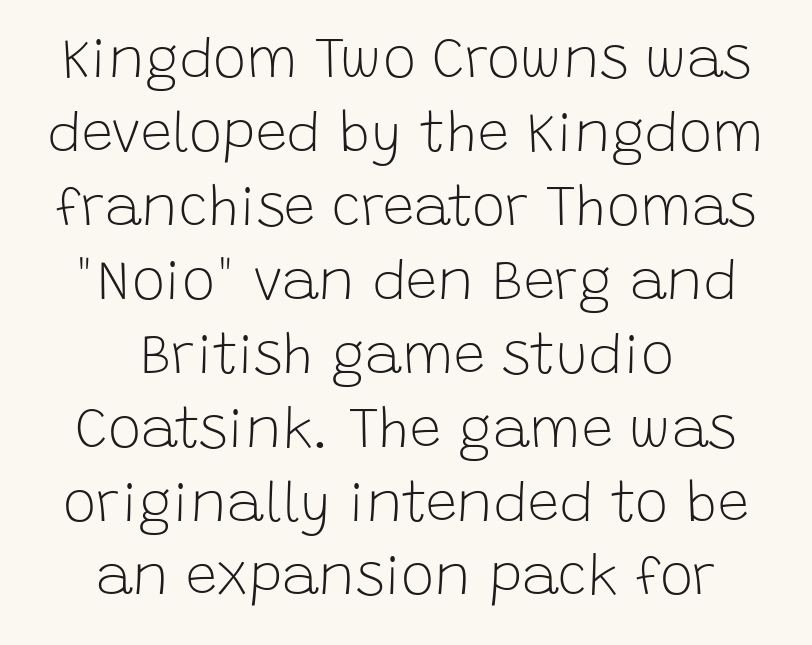
{"serif": "no", "italic": "no", "bold": "no", "weight": "light", "width": "normal", "stroke_contrast": "low", "x_height": "large", "monospaced": "no", "underline": "no", "align": "center", "line_spacing": "normal", "line_spacing_ratio": 1.32, "letter_spacing": "normal", "letter_spacing_em": 0.0, "glyph_px": 56}
